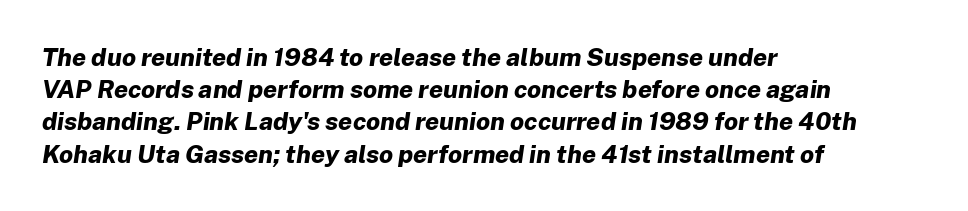
Compared with typical body copy, the letter spacing here is the same. These words are printed bold, with thick strokes throughout. The ragged edge is on the right, which tells us the setting is flush left. Evenly set lines give the paragraph a standard silhouette.
